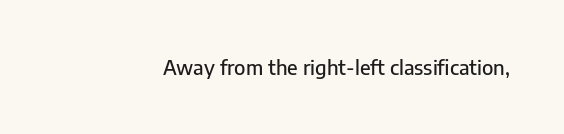
{"italic": "no", "underline": "no", "letter_spacing": "normal", "letter_spacing_em": 0.0, "glyph_px": 20}
